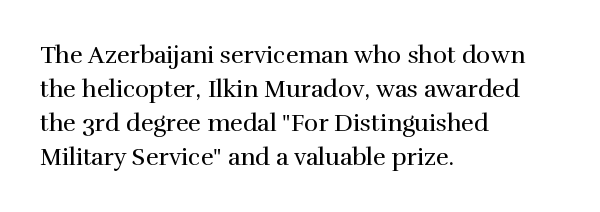
Q: Is the text bold? A: No.
Q: Is the text italic (slanted)? A: No, it is upright.
Q: Is the text underlined? A: No.
Q: How is the paragraph aligned? A: Left-aligned.
Q: Is the spacing between letters normal or unusually wide? A: Normal.
Q: Is the spacing between lines tight, normal or loose? A: Normal.
